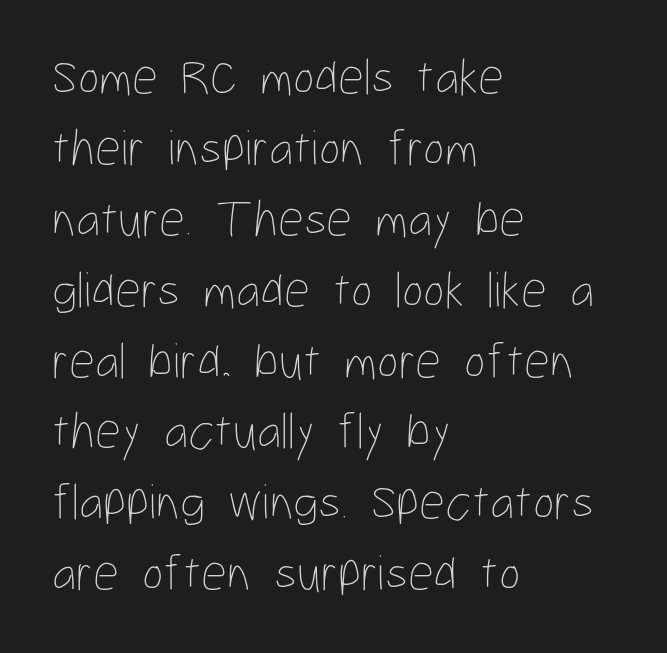
This sample is left-justified, so line endings fall wherever the words run out. Is this a fixed-width face? No — the glyphs have proportional, varying widths. Is this a heavy cut? Hardly; it is regular or lighter. Does the lettering tilt? It doesn't — this is upright. Is there much room between lines? A standard amount, neither cramped nor airy. Letters rest on an invisible, unmarked baseline.
